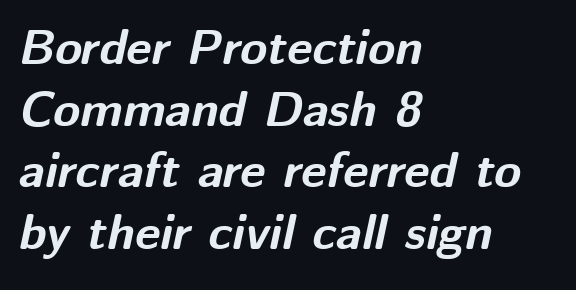
Students, this is bold: see how much ink each stroke carries. The passage shown stacks its lines at a standard gap. Looking at the ascenders, they clearly lean. Any mark beneath the type? The region is blank.
